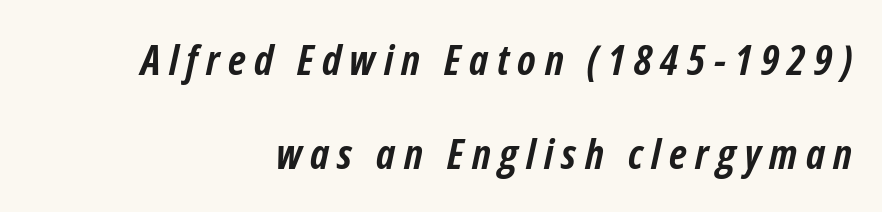
Q: Is the text bold? A: Yes.
Q: Is the text italic (slanted)? A: Yes, it leans right by about 12 degrees.
Q: Is the text underlined? A: No.
Q: How is the paragraph aligned? A: Right-aligned.
Q: Is the spacing between letters normal or unusually wide? A: Unusually wide.
Q: Is the spacing between lines tight, normal or loose? A: Loose.
Q: Width (condensed, normal, or wide)? A: Condensed.
Q: Stroke contrast? A: Low.
Q: x-height? A: Medium.
Q: Monospaced? A: No.
